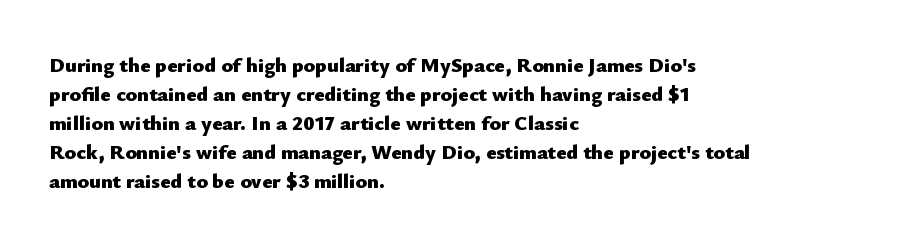
Q: Is the text bold? A: Yes.
Q: Is the text italic (slanted)? A: No, it is upright.
Q: Is the text underlined? A: No.
Q: How is the paragraph aligned? A: Left-aligned.
Q: Is the spacing between letters normal or unusually wide? A: Normal.
Q: Is the spacing between lines tight, normal or loose? A: Normal.
